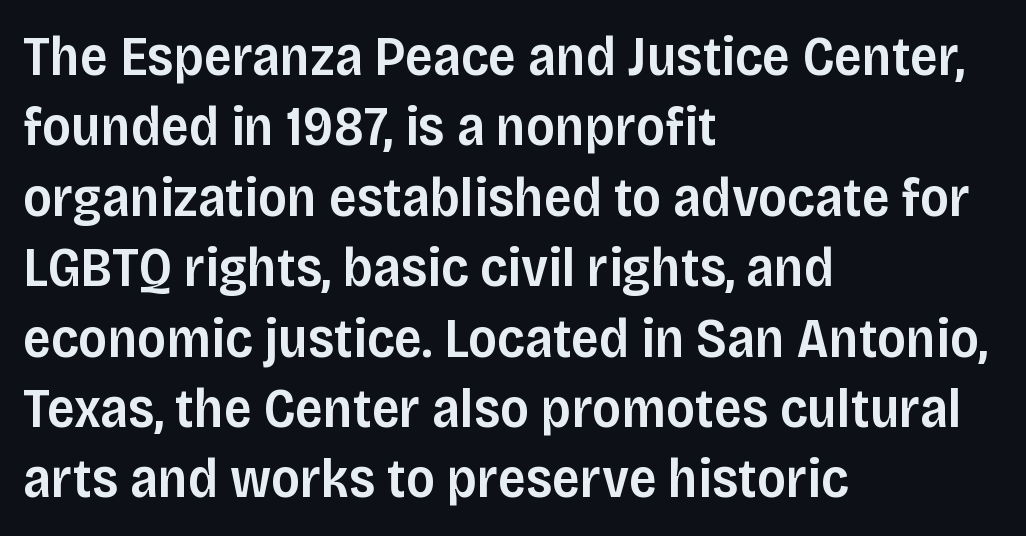
The image shows 55 px semibold sans-serif type, upright; set left-aligned, normal line spacing (1.28x), normal letter spacing, not underlined; low stroke contrast and a large x-height.
